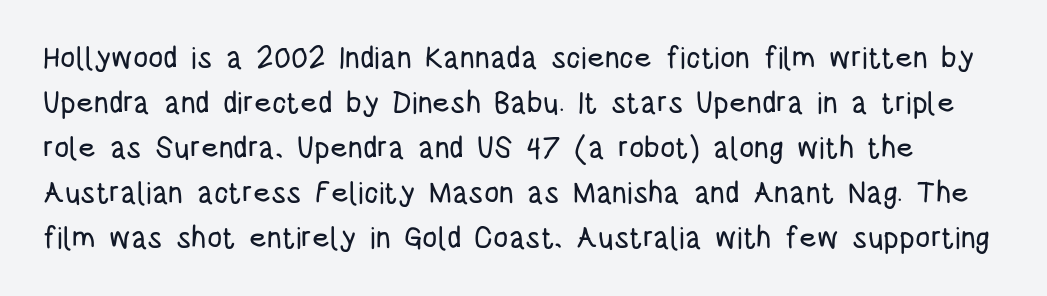
Q: Is the text italic (slanted)? A: No, it is upright.
Q: Is the typeface a serif or a sans-serif typeface? A: Sans-serif.
Q: Is the text underlined? A: No.
Q: Is the spacing between letters normal or unusually wide? A: Normal.
Q: Is the spacing between lines tight, normal or loose? A: Normal.
Q: Width (condensed, normal, or wide)? A: Condensed.
Q: Stroke contrast? A: Low.
Q: x-height? A: Large.
Q: Monospaced? A: No.
